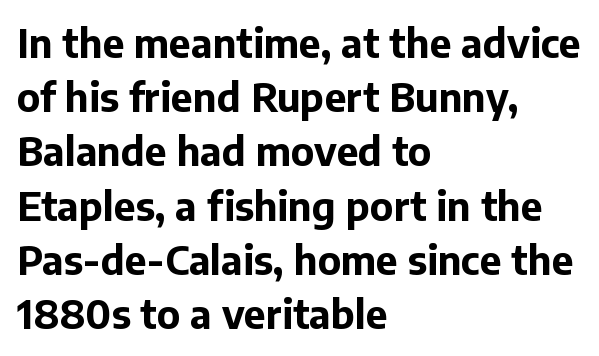
The image shows 39 px bold sans-serif type, upright; set left-aligned, normal line spacing (1.39x), normal letter spacing, not underlined; low stroke contrast and a medium x-height.
